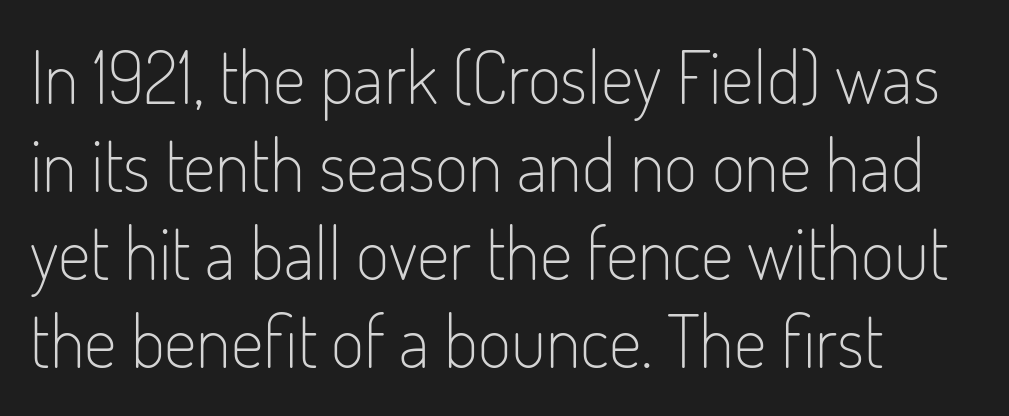
Q: Is the text bold? A: No.
Q: Is the text italic (slanted)? A: No, it is upright.
Q: Is the typeface a serif or a sans-serif typeface? A: Sans-serif.
Q: Is the text underlined? A: No.
Q: How is the paragraph aligned? A: Left-aligned.
Q: Is the spacing between letters normal or unusually wide? A: Normal.
Q: Width (condensed, normal, or wide)? A: Condensed.
Q: Stroke contrast? A: Low.
Q: x-height? A: Small.
Q: Monospaced? A: No.
